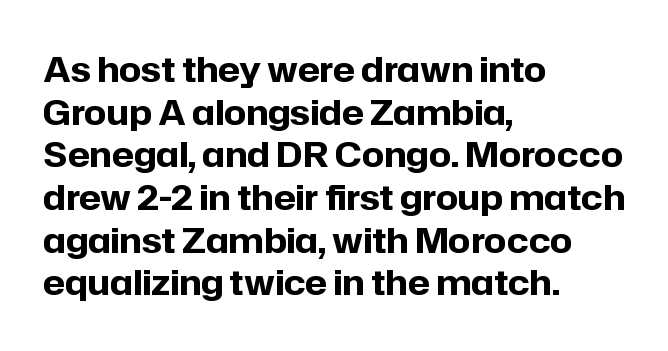
Q: Is the text bold? A: Yes.
Q: Is the text italic (slanted)? A: No, it is upright.
Q: Is the typeface a serif or a sans-serif typeface? A: Sans-serif.
Q: Is the text underlined? A: No.
Q: How is the paragraph aligned? A: Left-aligned.
Q: Is the spacing between letters normal or unusually wide? A: Normal.
Q: Width (condensed, normal, or wide)? A: Normal.
Q: Stroke contrast? A: Low.
Q: x-height? A: Medium.
Q: Monospaced? A: No.
